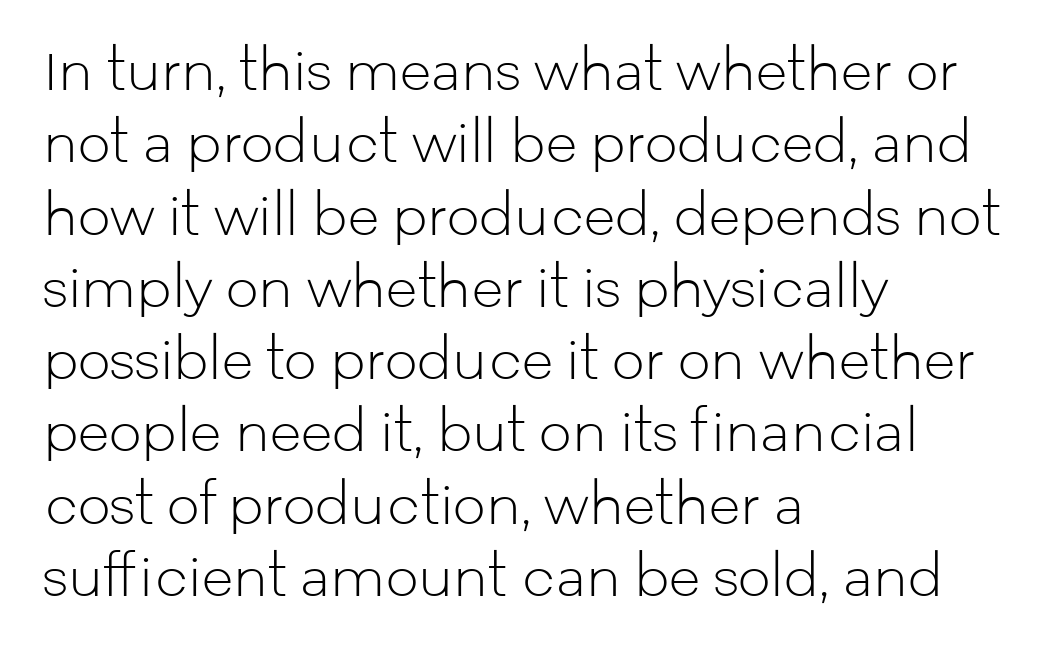
Q: Is the text bold? A: No.
Q: Is the text italic (slanted)? A: No, it is upright.
Q: Is the typeface a serif or a sans-serif typeface? A: Sans-serif.
Q: Is the text underlined? A: No.
Q: How is the paragraph aligned? A: Left-aligned.
Q: Is the spacing between letters normal or unusually wide? A: Normal.
Q: Is the spacing between lines tight, normal or loose? A: Normal.
Q: Width (condensed, normal, or wide)? A: Normal.
Q: Stroke contrast? A: Low.
Q: x-height? A: Medium.
Q: Monospaced? A: No.
